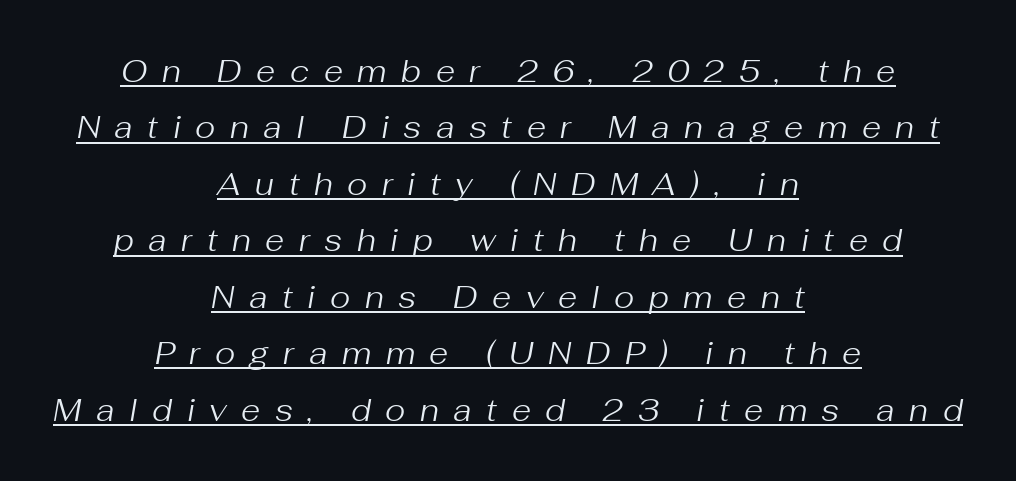
The lines are quadded center. Notice how the stems are inclined rather than vertical — that's the hallmark of italics. Loose tracking; the words dissolve into strings of separated letters. Is this a fixed-width face? No — the glyphs have proportional, varying widths. Caption: lettering with a line underneath. The letterforms sit at book weight or below.
